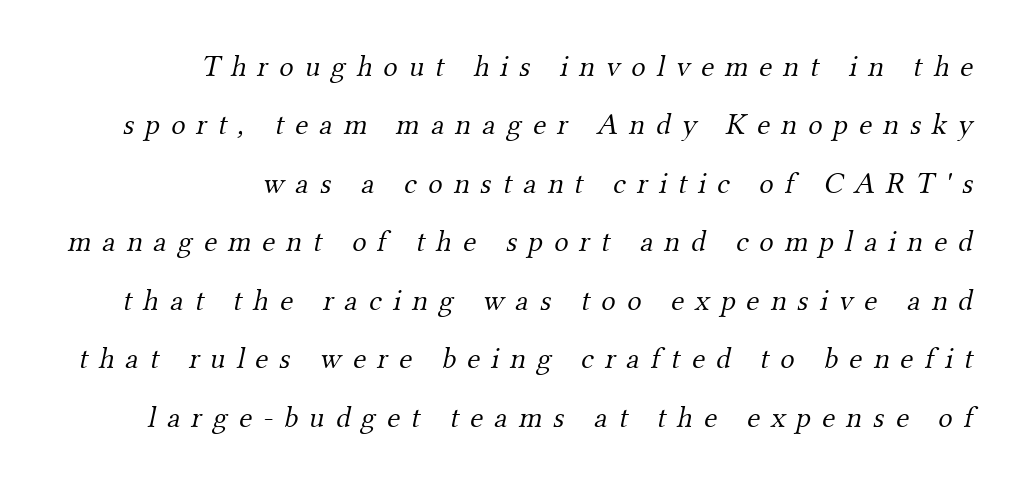
Q: Is the text bold? A: No.
Q: Is the typeface a serif or a sans-serif typeface? A: Serif.
Q: Is the text underlined? A: No.
Q: How is the paragraph aligned? A: Right-aligned.
Q: Is the spacing between letters normal or unusually wide? A: Unusually wide.
Q: Is the spacing between lines tight, normal or loose? A: Loose.
Q: Width (condensed, normal, or wide)? A: Normal.
Q: Stroke contrast? A: Medium.
Q: x-height? A: Small.
Q: Monospaced? A: No.
